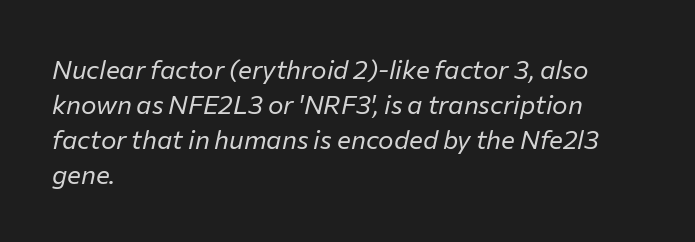
Q: Is the text bold? A: No.
Q: Is the text italic (slanted)? A: Yes, it leans right by about 12 degrees.
Q: Is the text underlined? A: No.
Q: How is the paragraph aligned? A: Left-aligned.
Q: Is the spacing between letters normal or unusually wide? A: Normal.
Q: Is the spacing between lines tight, normal or loose? A: Normal.
